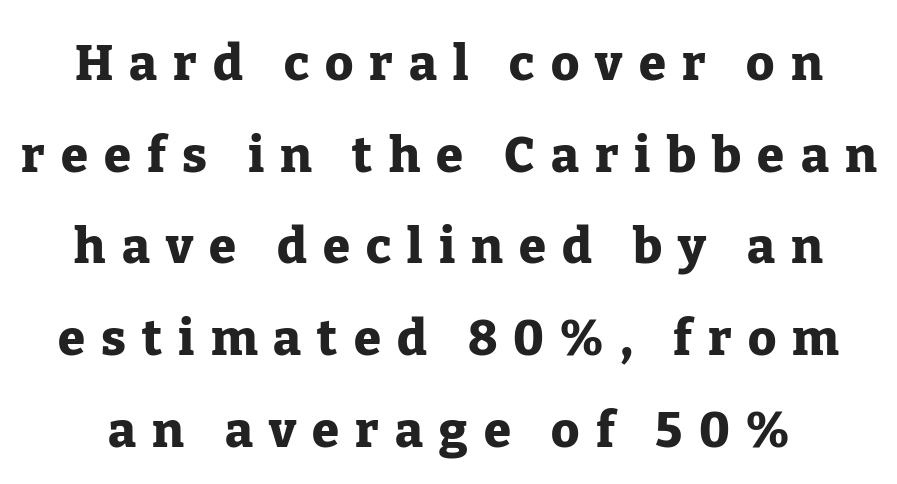
Just letters on the line, the space beneath them empty. These lines are composed in type with serifs. When letters stand straight like this, we call the style roman or upright. Looks like regular typesetting: each glyph gets only the width it needs. Letter spacing: wide.
